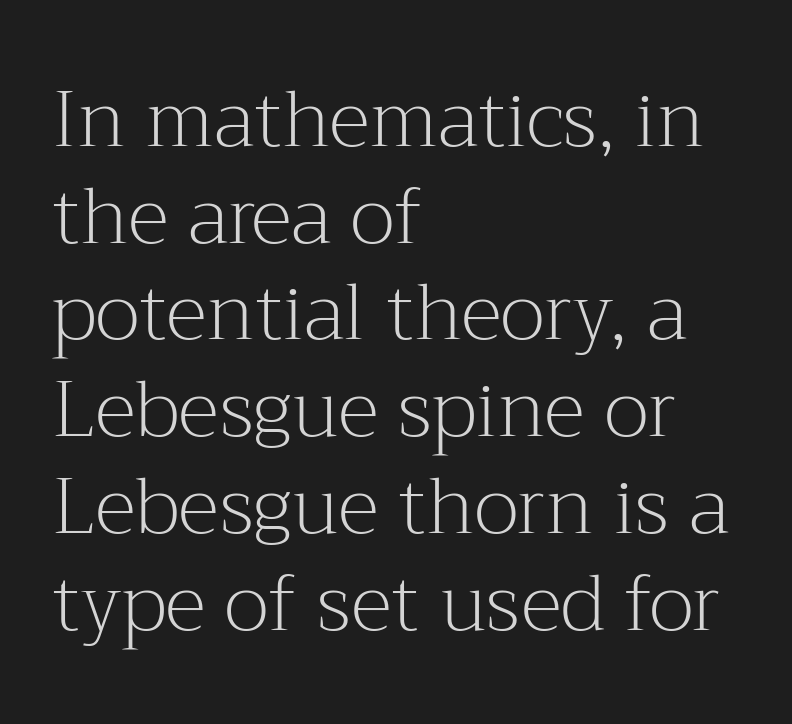
The image shows 78 px light serif type, upright; set left-aligned, line spacing 1.24x, normal letter spacing, not underlined; medium stroke contrast and a medium x-height.
